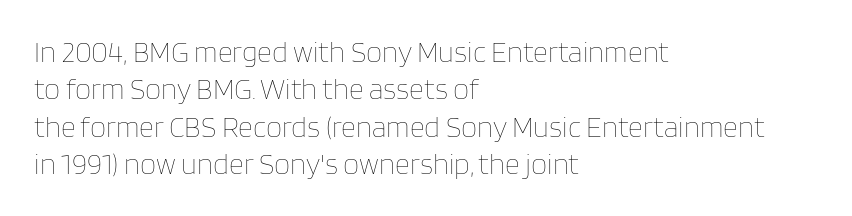
{"italic": "no", "bold": "no", "weight": "thin", "width": "normal", "stroke_contrast": "low", "x_height": "large", "monospaced": "no", "underline": "no", "align": "left", "line_spacing": "normal", "line_spacing_ratio": 1.29, "letter_spacing": "normal", "letter_spacing_em": 0.0, "glyph_px": 29}
